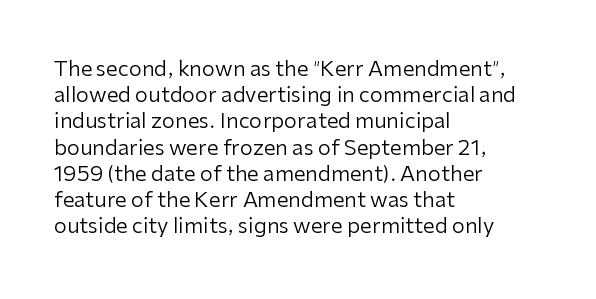
The image shows 21 px text type, upright; set left-aligned, normal line spacing (1.25x), normal letter spacing, not underlined.
